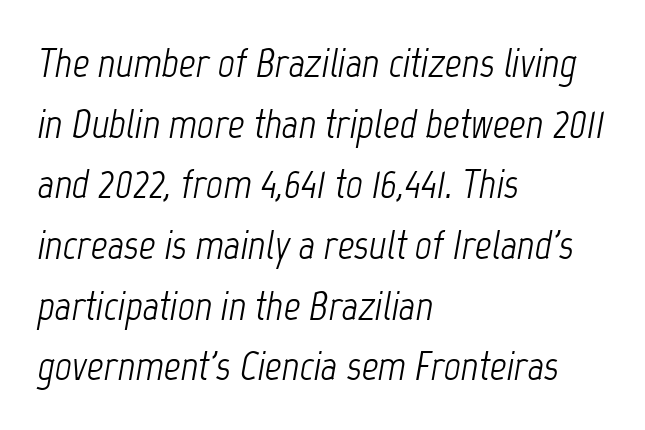
The image shows 41 px light, condensed type, italic (leaning right); set left-aligned, normal line spacing (1.48x), normal letter spacing, not underlined; low stroke contrast and a medium x-height.
